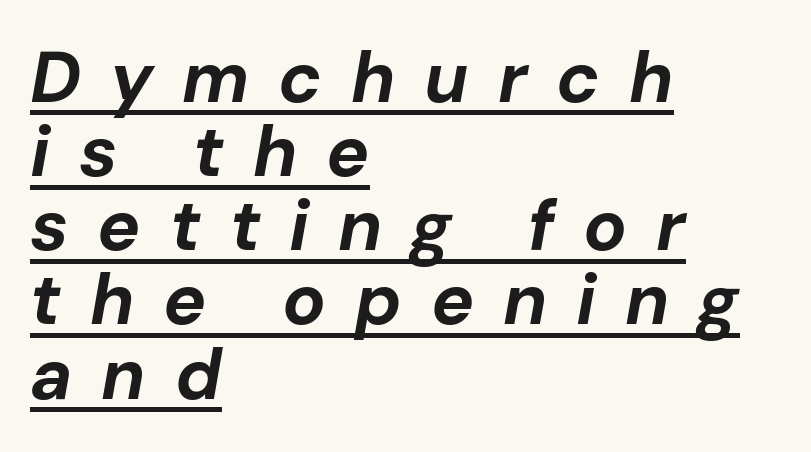
Q: Is the text bold? A: Yes.
Q: Is the text italic (slanted)? A: Yes, it leans right by about 10 degrees.
Q: Is the text underlined? A: Yes.
Q: How is the paragraph aligned? A: Left-aligned.
Q: Is the spacing between letters normal or unusually wide? A: Unusually wide.
Q: Is the spacing between lines tight, normal or loose? A: Tight.
Q: Width (condensed, normal, or wide)? A: Normal.
Q: Stroke contrast? A: Low.
Q: x-height? A: Medium.
Q: Monospaced? A: No.
